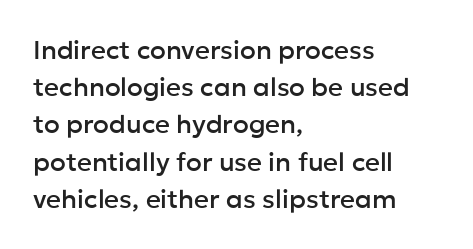
The passage is arranged the way most books set body copy — flush left. No extra tracking has been applied to these lines. You can tell it's not italic because the verticals are truly vertical. The leading is moderate, giving the passage an even texture. The specimen omits any rule beneath the text block's lines.
